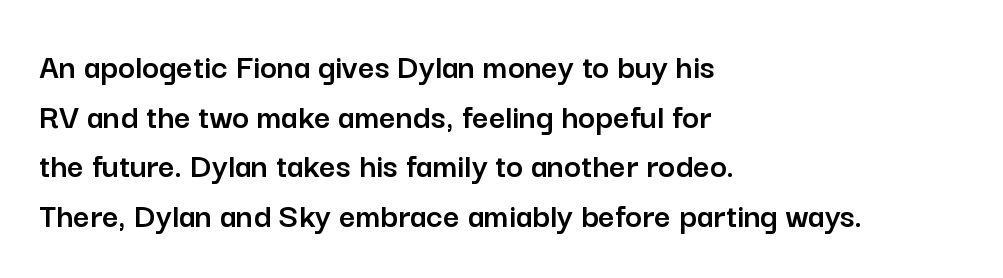
Q: Is the text italic (slanted)? A: No, it is upright.
Q: Is the typeface a serif or a sans-serif typeface? A: Sans-serif.
Q: Is the text underlined? A: No.
Q: How is the paragraph aligned? A: Left-aligned.
Q: Is the spacing between letters normal or unusually wide? A: Normal.
Q: Is the spacing between lines tight, normal or loose? A: Normal.
Q: Width (condensed, normal, or wide)? A: Normal.
Q: Stroke contrast? A: Low.
Q: x-height? A: Medium.
Q: Monospaced? A: No.
